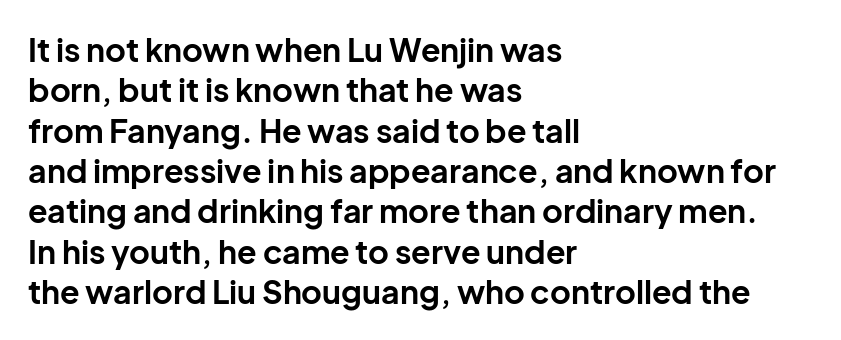
The image shows 32 px bold sans-serif type, upright; set left-aligned, normal line spacing (1.26x), normal letter spacing, not underlined; low stroke contrast and a medium x-height.
